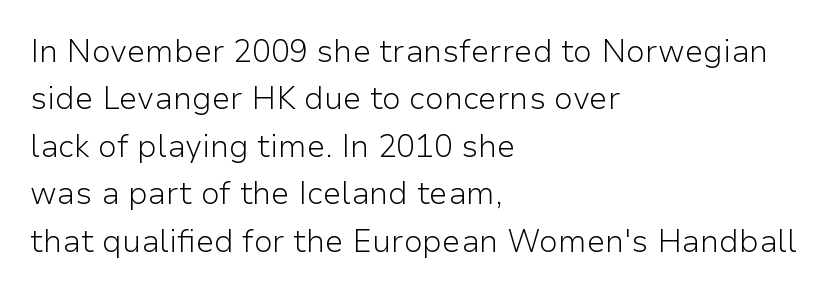
The space directly below the letters is spotless. Regular leading. The font sits on the lighter half of the weight spectrum, regular included. The letters stand straight up with perfectly vertical stems.
